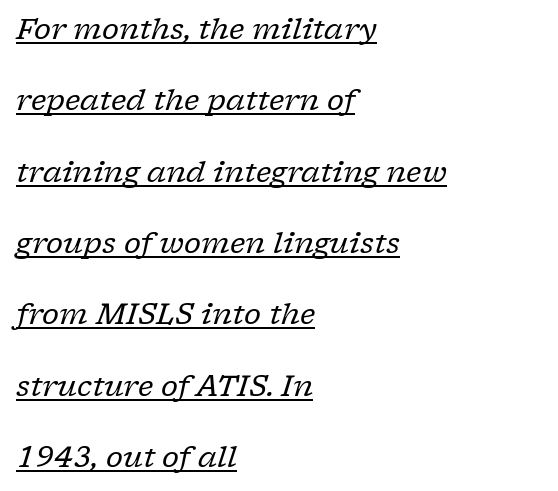
The image shows 29 px regular-weight serif type, italic (leaning right); set left-aligned, loose line spacing (2.46x), normal letter spacing, underlined; low stroke contrast and a medium x-height.
